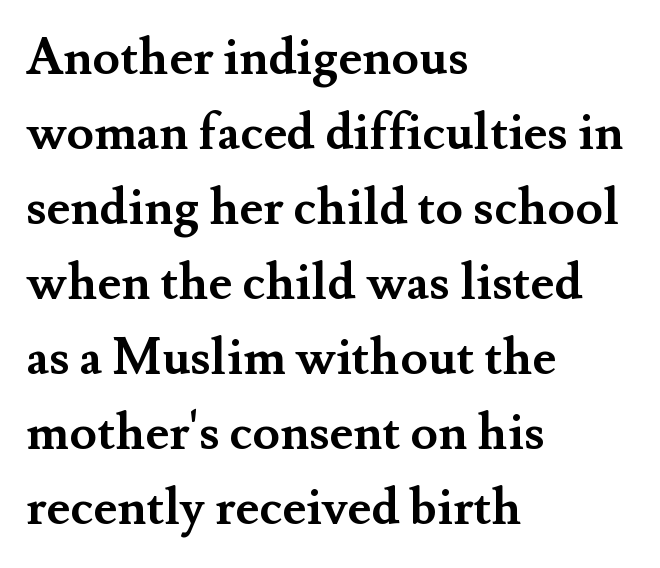
Q: Is the text bold? A: Yes.
Q: Is the text italic (slanted)? A: No, it is upright.
Q: Is the typeface a serif or a sans-serif typeface? A: Serif.
Q: Is the text underlined? A: No.
Q: How is the paragraph aligned? A: Left-aligned.
Q: Is the spacing between letters normal or unusually wide? A: Normal.
Q: Is the spacing between lines tight, normal or loose? A: Normal.
Q: Width (condensed, normal, or wide)? A: Normal.
Q: Stroke contrast? A: Medium.
Q: x-height? A: Small.
Q: Monospaced? A: No.
